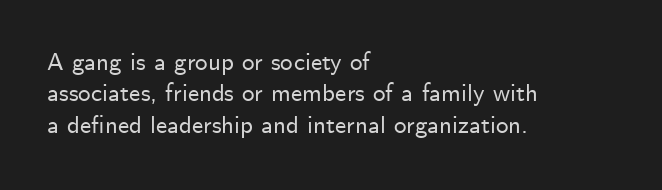
Q: Is the text italic (slanted)? A: No, it is upright.
Q: Is the text underlined? A: No.
Q: How is the paragraph aligned? A: Left-aligned.
Q: Is the spacing between letters normal or unusually wide? A: Normal.
Q: Is the spacing between lines tight, normal or loose? A: Normal.
